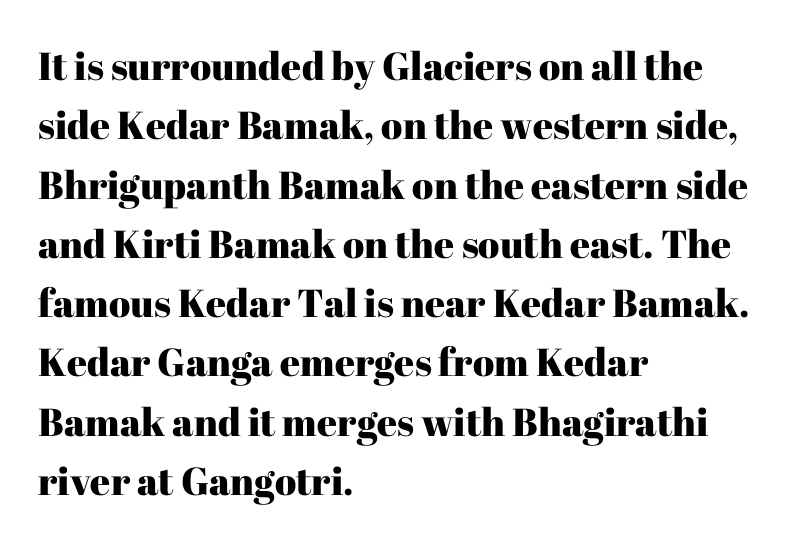
{"serif": "yes", "italic": "no", "width": "normal", "stroke_contrast": "high", "x_height": "medium", "monospaced": "no", "underline": "no", "align": "left", "line_spacing": "normal", "line_spacing_ratio": 1.52, "letter_spacing": "normal", "letter_spacing_em": 0.0, "glyph_px": 39}
